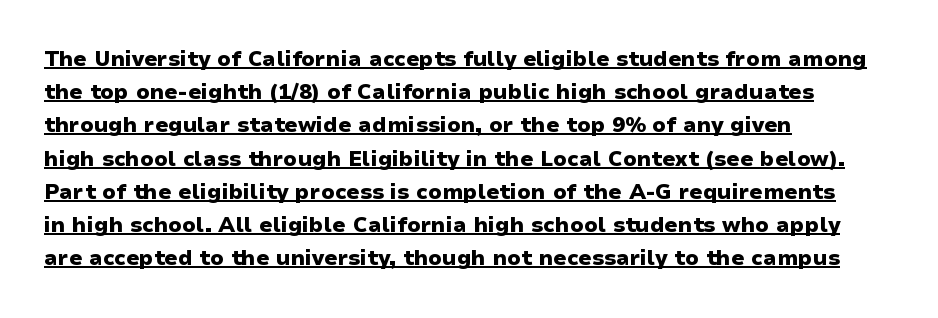
The rendering uses the underline text-decoration. Students, observe: this is what conventionally led text looks like. These lines carry a lot of weight — the face is fully bold. Caption: multi-line text, flush left, ragged right. Observe the ordinary spacing: letters are neighbours, not strangers.
